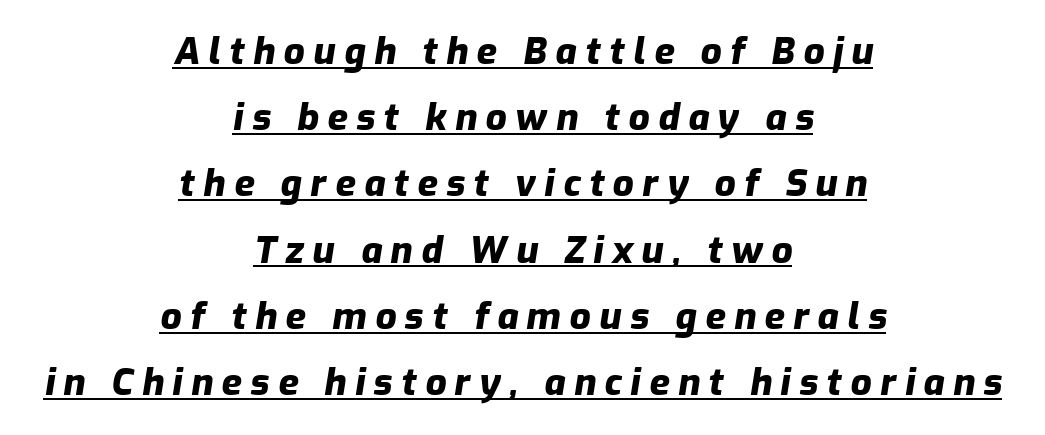
The image shows 37 px heavy type, italic (leaning right); set centered, line spacing 1.79x, unusually wide letter spacing (+0.23 em), underlined; low stroke contrast and a medium x-height.
